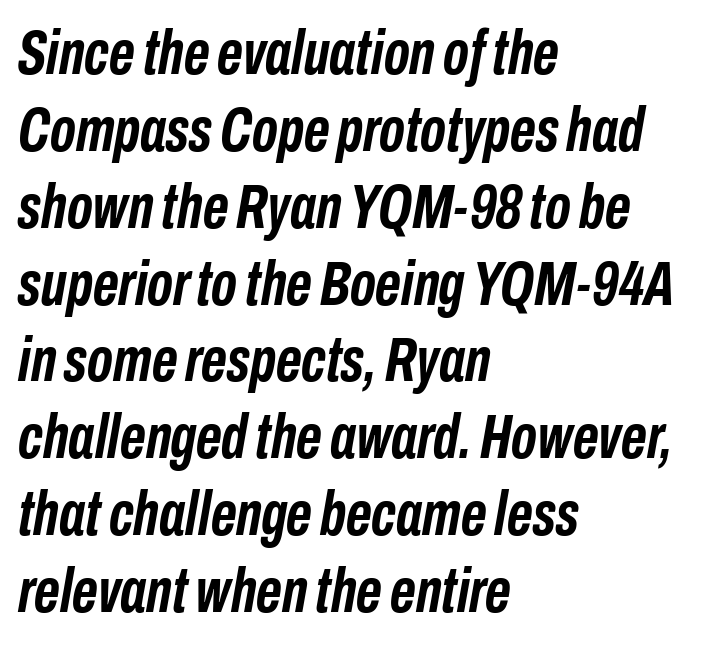
{"italic": "yes", "lean": "right", "slant_degrees": 10, "bold": "yes", "weight": "semibold", "width": "condensed", "stroke_contrast": "low", "x_height": "medium", "monospaced": "no", "underline": "no", "align": "left", "line_spacing_ratio": 1.22, "letter_spacing": "normal", "letter_spacing_em": 0.0, "glyph_px": 63}
